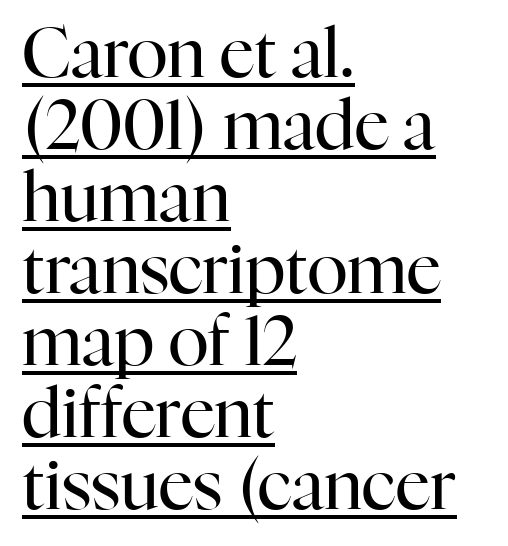
The image shows 68 px regular-weight serif type, upright; set left-aligned, tight line spacing (1.06x), normal letter spacing, underlined; high stroke contrast and a medium x-height.
